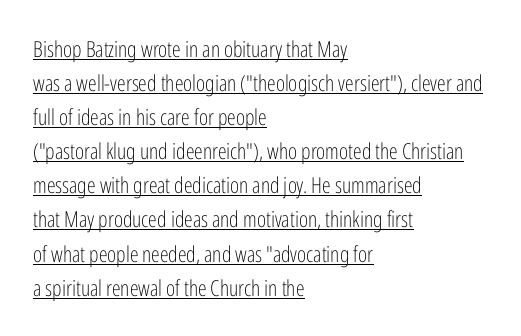
Q: Is the text bold? A: No.
Q: Is the text italic (slanted)? A: No, it is upright.
Q: Is the text underlined? A: Yes.
Q: How is the paragraph aligned? A: Left-aligned.
Q: Is the spacing between letters normal or unusually wide? A: Normal.
Q: Is the spacing between lines tight, normal or loose? A: Normal.
